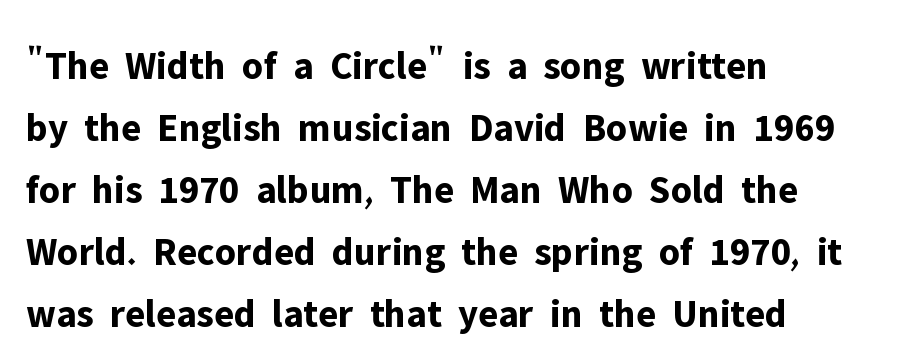
{"serif": "no", "italic": "no", "bold": "yes", "weight": "bold", "width": "normal", "stroke_contrast": "low", "x_height": "medium", "monospaced": "no", "underline": "no", "align": "left", "line_spacing": "normal", "line_spacing_ratio": 1.55, "letter_spacing": "normal", "letter_spacing_em": 0.0, "glyph_px": 40}
